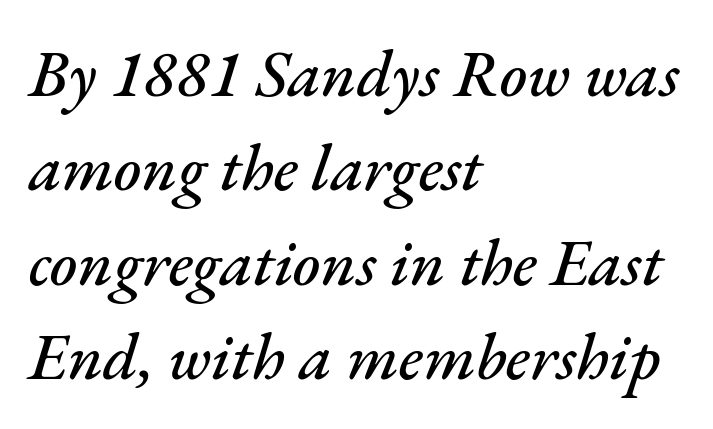
The image shows 66 px text type, italic (leaning right); set left-aligned, normal line spacing (1.43x), normal letter spacing, not underlined; medium stroke contrast and a small x-height.
